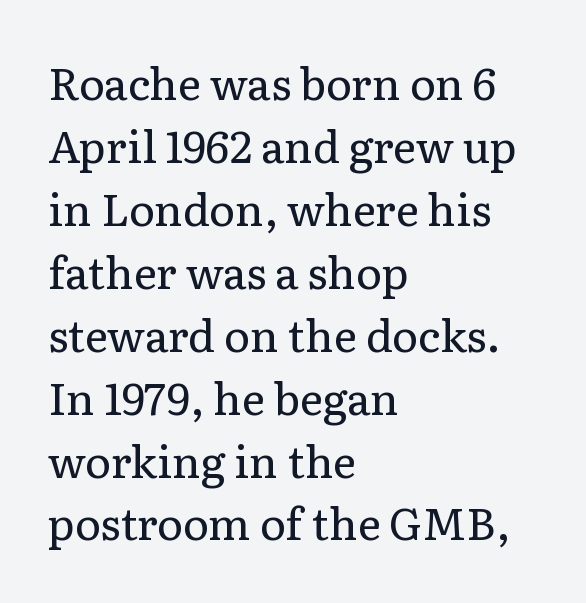
Rule under the text: the space is simply empty. Baseline-to-baseline distance is the conventional proportion of letter height. Letterform terminals end in serifs throughout the passage. The strokes are not fattened; the text isn't bold. Honestly, the letter spacing is just normal — you wouldn't notice it.
